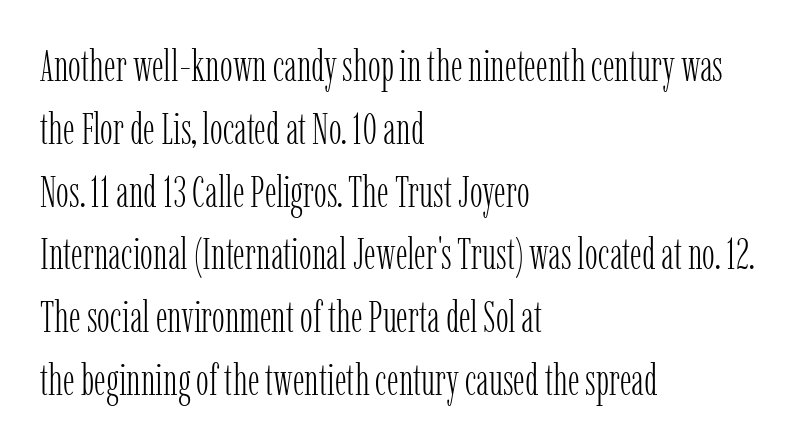
The lettering holds an erect, upright posture throughout. The rendering uses natural spacing where letterforms have individual widths. Rule under the text: the space is simply empty. Compared with typical body copy, the letter spacing here is the same. A typesetter would label this face a serif.
